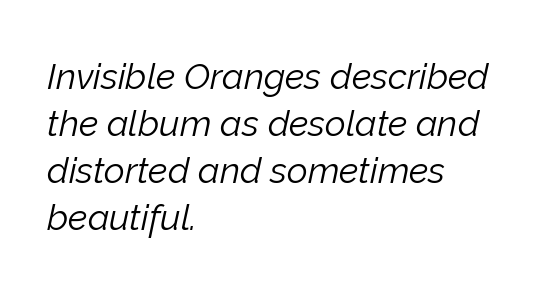
Q: Is the text bold? A: No.
Q: Is the text italic (slanted)? A: Yes, it leans right by about 12 degrees.
Q: Is the text underlined? A: No.
Q: How is the paragraph aligned? A: Left-aligned.
Q: Is the spacing between letters normal or unusually wide? A: Normal.
Q: Is the spacing between lines tight, normal or loose? A: Normal.
Q: Width (condensed, normal, or wide)? A: Normal.
Q: Stroke contrast? A: Low.
Q: x-height? A: Medium.
Q: Monospaced? A: No.
